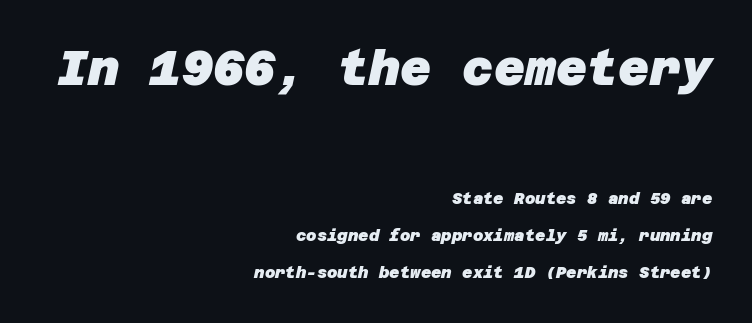
The image shows 48 px heavy sans-serif type; set right-aligned, loose line spacing (2.31x), normal letter spacing, not underlined; the first (top) block is 3.0x larger; low stroke contrast and a large x-height.
